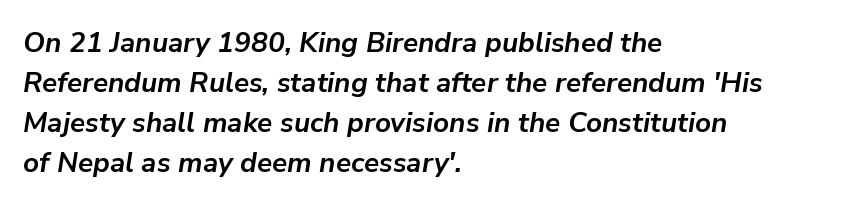
Q: Is the text bold? A: Yes.
Q: Is the text italic (slanted)? A: Yes, it leans right by about 9 degrees.
Q: Is the text underlined? A: No.
Q: How is the paragraph aligned? A: Left-aligned.
Q: Is the spacing between letters normal or unusually wide? A: Normal.
Q: Is the spacing between lines tight, normal or loose? A: Normal.
Q: Width (condensed, normal, or wide)? A: Normal.
Q: Stroke contrast? A: Low.
Q: x-height? A: Medium.
Q: Monospaced? A: No.
